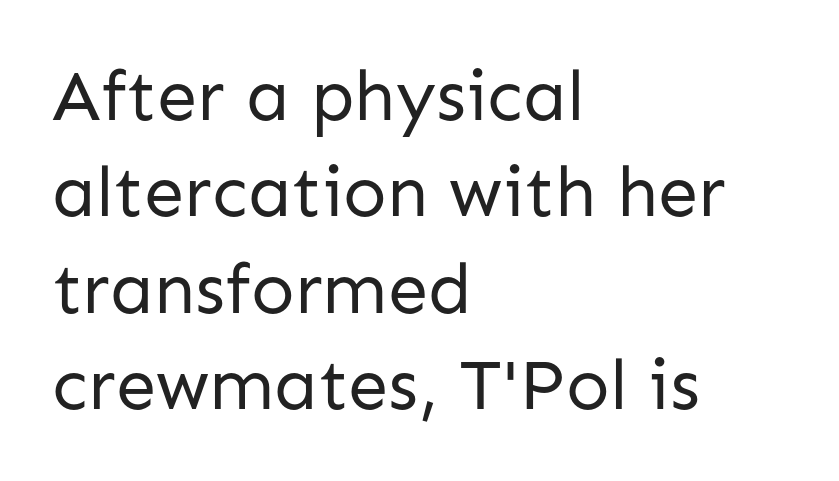
The image shows 72 px regular-weight sans-serif type, upright; set left-aligned, normal line spacing (1.34x), normal letter spacing, not underlined; low stroke contrast and a medium x-height.
